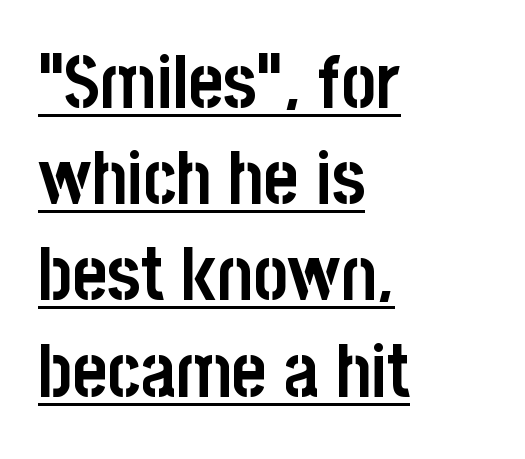
{"serif": "no", "italic": "no", "bold": "yes", "weight": "semibold", "width": "condensed", "stroke_contrast": "low", "x_height": "large", "monospaced": "no", "underline": "yes", "align": "left", "line_spacing": "normal", "line_spacing_ratio": 1.3, "letter_spacing": "normal", "letter_spacing_em": 0.0, "glyph_px": 74}
